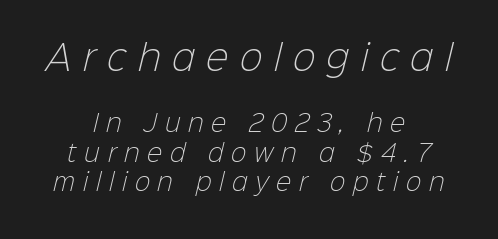
The image shows 34 px light sans-serif type; set centered, normal line spacing (1.27x), unusually wide letter spacing (+0.34 em), not underlined; the first (top) block is 1.48x larger; low stroke contrast and a medium x-height.
